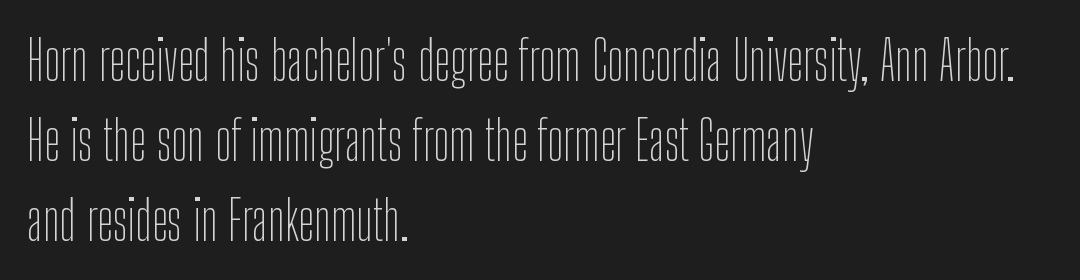
{"serif": "no", "italic": "no", "bold": "no", "weight": "thin", "width": "condensed", "stroke_contrast": "low", "x_height": "medium", "monospaced": "no", "underline": "no", "align": "left", "line_spacing": "normal", "line_spacing_ratio": 1.48, "letter_spacing": "normal", "letter_spacing_em": 0.0, "glyph_px": 54}
